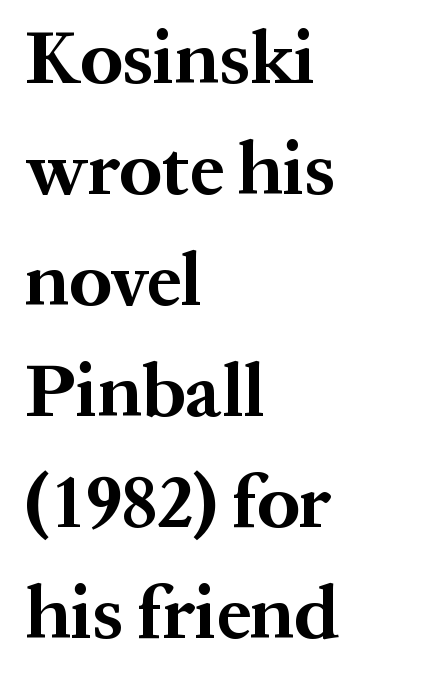
The image shows 76 px bold serif type, upright; set left-aligned, normal line spacing (1.46x), normal letter spacing, not underlined; medium stroke contrast and a medium x-height.
